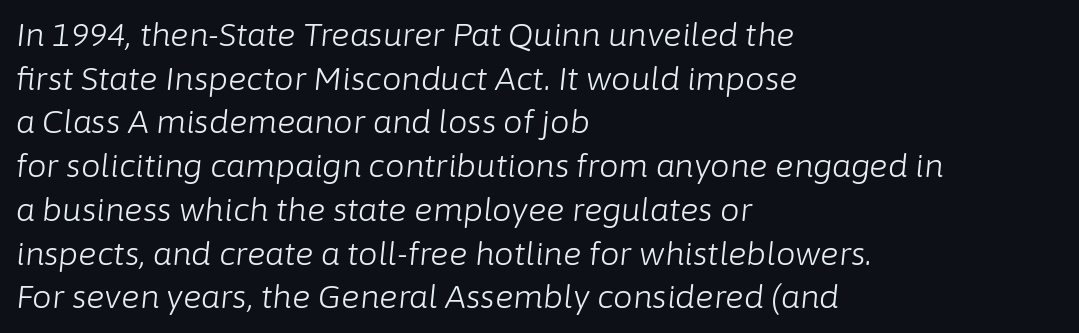
Q: Is the text bold? A: No.
Q: Is the text italic (slanted)? A: Yes, it leans right by about 6 degrees.
Q: Is the text underlined? A: No.
Q: How is the paragraph aligned? A: Left-aligned.
Q: Is the spacing between letters normal or unusually wide? A: Normal.
Q: Is the spacing between lines tight, normal or loose? A: Normal.
Q: Width (condensed, normal, or wide)? A: Normal.
Q: Stroke contrast? A: Low.
Q: x-height? A: Medium.
Q: Monospaced? A: No.
